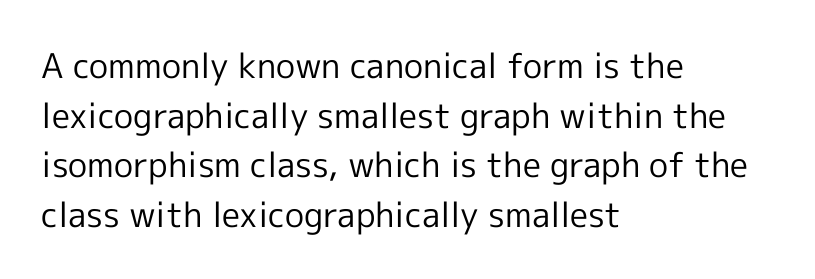
Q: Is the text bold? A: No.
Q: Is the text italic (slanted)? A: No, it is upright.
Q: Is the typeface a serif or a sans-serif typeface? A: Sans-serif.
Q: Is the text underlined? A: No.
Q: How is the paragraph aligned? A: Left-aligned.
Q: Is the spacing between letters normal or unusually wide? A: Normal.
Q: Is the spacing between lines tight, normal or loose? A: Normal.
Q: Width (condensed, normal, or wide)? A: Normal.
Q: x-height? A: Medium.
Q: Monospaced? A: No.
